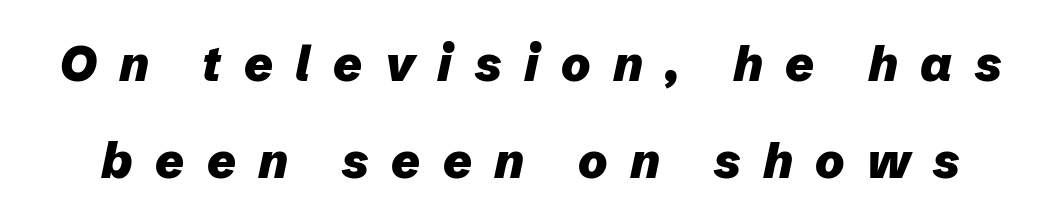
Q: Is the text bold? A: Yes.
Q: Is the text italic (slanted)? A: Yes, it leans right by about 12 degrees.
Q: Is the text underlined? A: No.
Q: Is the spacing between letters normal or unusually wide? A: Unusually wide.
Q: Is the spacing between lines tight, normal or loose? A: Loose.
Q: Width (condensed, normal, or wide)? A: Normal.
Q: Stroke contrast? A: Low.
Q: x-height? A: Medium.
Q: Monospaced? A: No.
